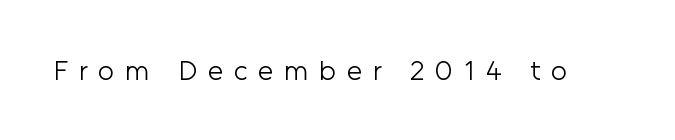
Think of a printed novel: that variable character pitch is what you see here. This is sans-serif lettering, the kind often seen on screens and signage. Underline: absent. Caption: expanded tracking, letters set apart. Vertical stems look standard width or narrower in stroke.
